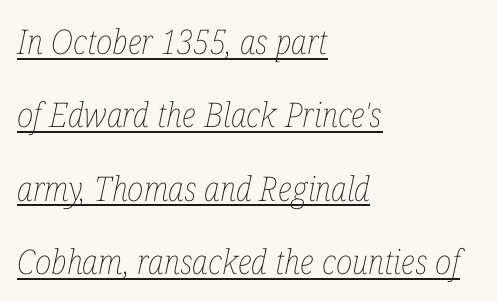
{"italic": "yes", "lean": "right", "slant_degrees": 12, "bold": "no", "weight": "thin", "width": "condensed", "stroke_contrast": "low", "x_height": "medium", "monospaced": "no", "underline": "yes", "align": "left", "line_spacing": "loose", "line_spacing_ratio": 2.16, "letter_spacing": "normal", "letter_spacing_em": 0.0, "glyph_px": 34}
